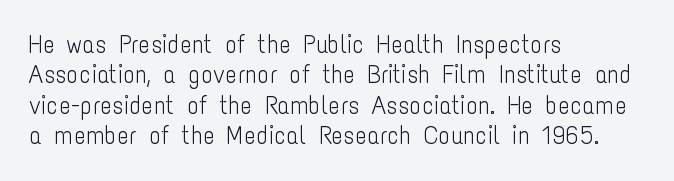
{"italic": "no", "bold": "no", "underline": "no", "align": "left", "line_spacing_ratio": 1.22, "letter_spacing": "normal", "letter_spacing_em": 0.0, "glyph_px": 25}
